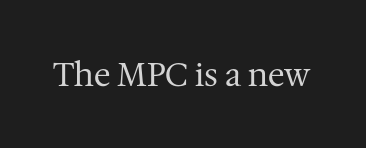
{"serif": "yes", "italic": "no", "bold": "no", "weight": "regular", "width": "normal", "stroke_contrast": "medium", "x_height": "medium", "monospaced": "no", "underline": "no", "letter_spacing": "normal", "letter_spacing_em": 0.0, "glyph_px": 32}
